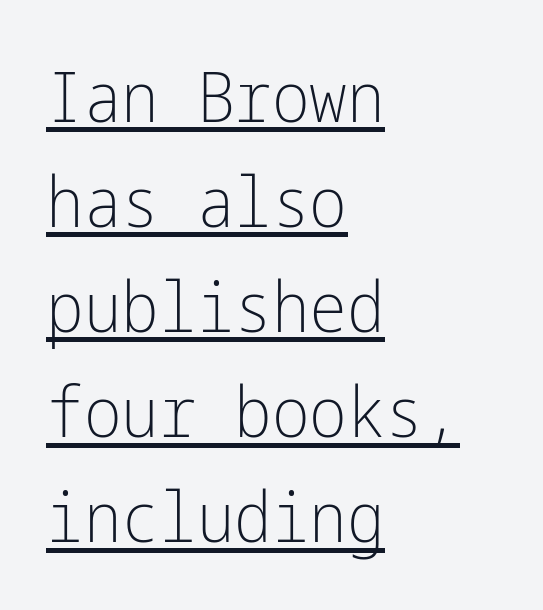
The line-height multiplier appears to be the usual default. Check the space under the baseline: a stroke is drawn there. Tracking value appears to be zero — textbook default spacing. A roman cut, with each character standing at attention.
